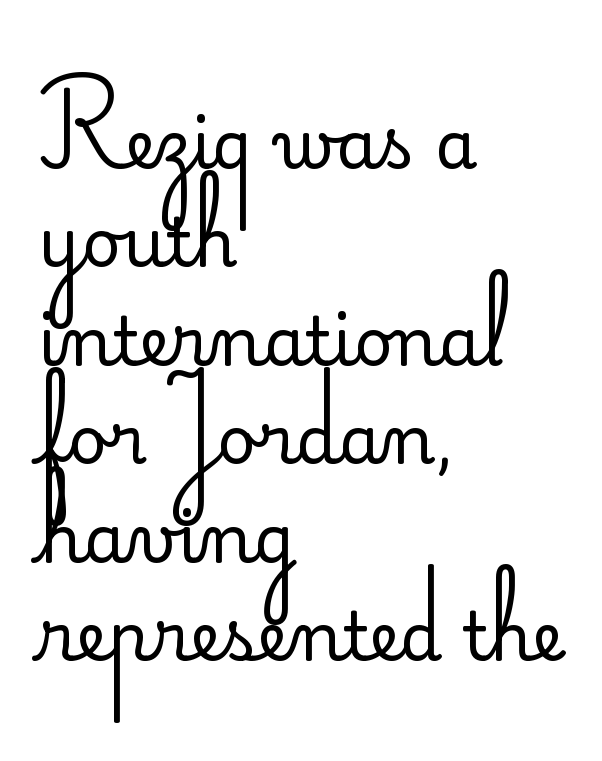
A typesetter would call this leading conventional body-copy spacing. The weight tops out at a normal text grade. The space directly below the letters is spotless. Left-aligned paragraph, ragged on the right. I'd call this a sans setting — the letters go barefoot.
